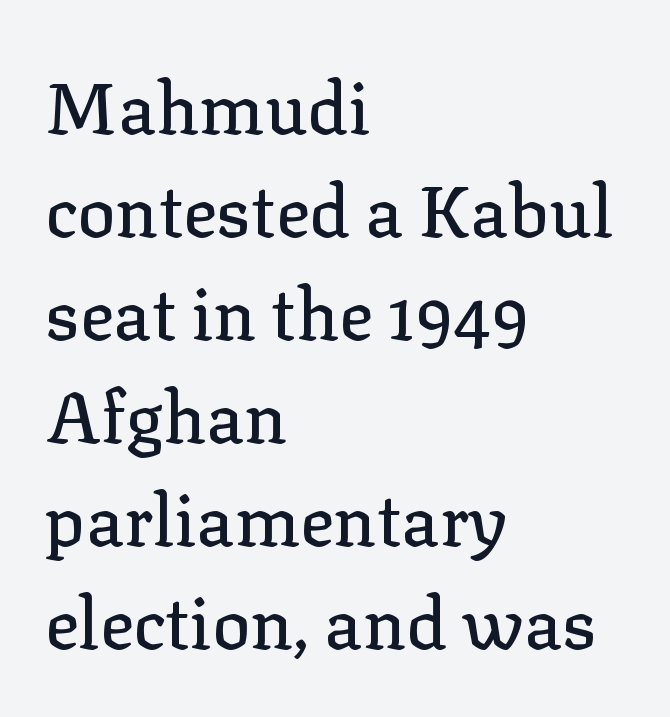
Does the type have serifs? Yes, each stem ends in a small foot. Proportional: the letters do not fall into vertical columns. Vertical spacing — default. Ordinary non-slanted type is in use. Honestly, the letter spacing is just normal — you wouldn't notice it.
